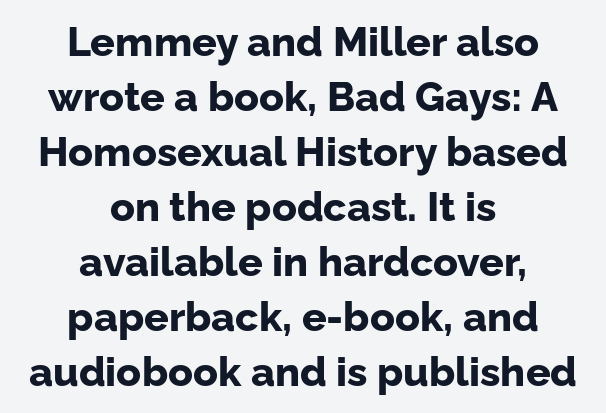
The image shows 41 px bold sans-serif type, upright; set centered, normal line spacing (1.34x), normal letter spacing, not underlined; low stroke contrast and a medium x-height.
